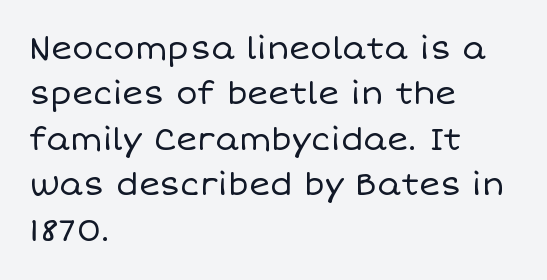
Stems here are at most as thick as an everyday book face. Each row of text sits above clean, open space. These lines are rendered in a variable-pitch font. A typesetter would mark this as roman, not italic. This sample is left-justified, so line endings fall wherever the words run out.
